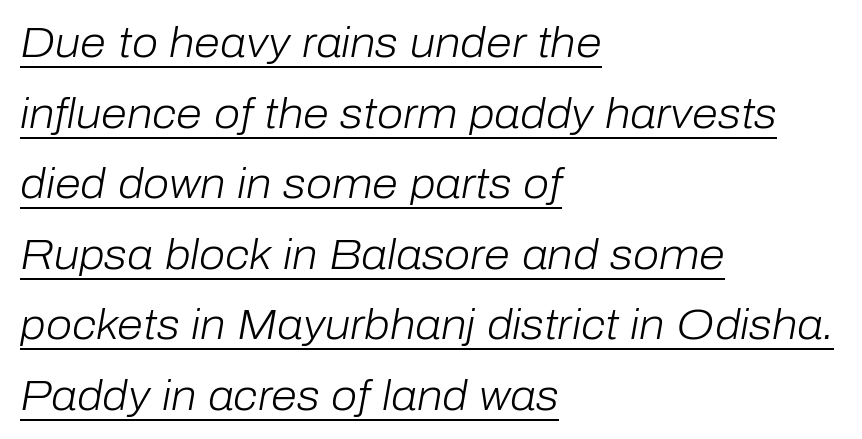
Reading down the block, your eye returns to a fixed left position each line. Summary of vertical rhythm: regular, with standard interline spacing. This is not heavy type; no bold has been used. Style check: oblique.
